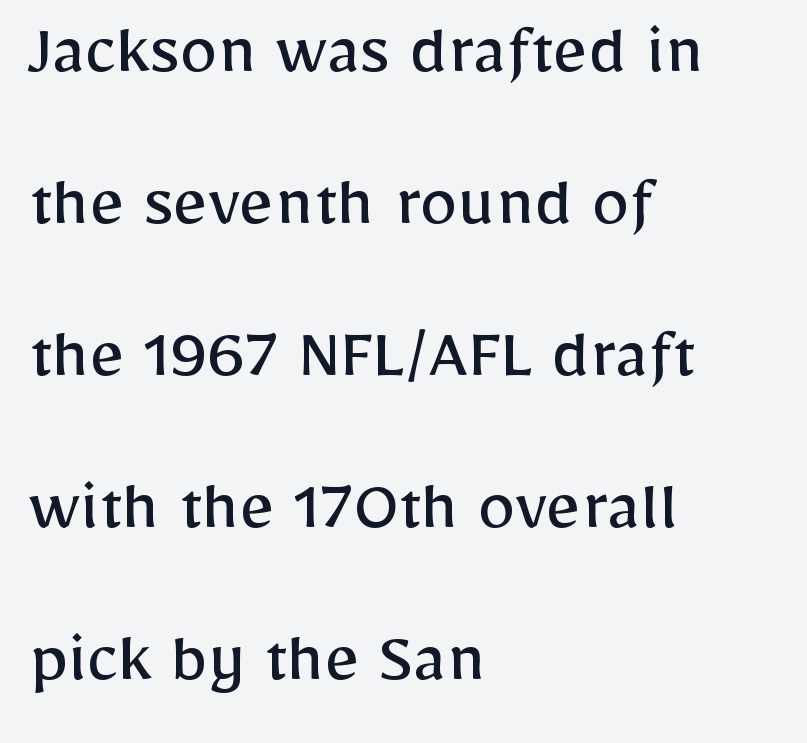
Q: Is the text bold? A: No.
Q: Is the text italic (slanted)? A: No, it is upright.
Q: Is the typeface a serif or a sans-serif typeface? A: Sans-serif.
Q: Is the text underlined? A: No.
Q: How is the paragraph aligned? A: Left-aligned.
Q: Is the spacing between letters normal or unusually wide? A: Normal.
Q: Is the spacing between lines tight, normal or loose? A: Loose.
Q: Width (condensed, normal, or wide)? A: Normal.
Q: Stroke contrast? A: Low.
Q: x-height? A: Medium.
Q: Monospaced? A: No.
